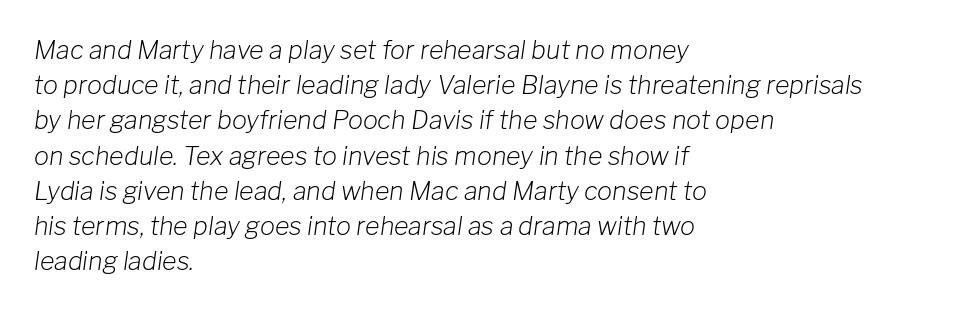
The typesetter chose a ragged-right arrangement here. Beneath every word, the page is bare. Rows of type keep a routine distance in the vertical direction. Observe the ordinary spacing: letters are neighbours, not strangers. The letters look calm and open, with moderate or lighter stems. Notice how the stems are inclined rather than vertical — that's the hallmark of italics.
